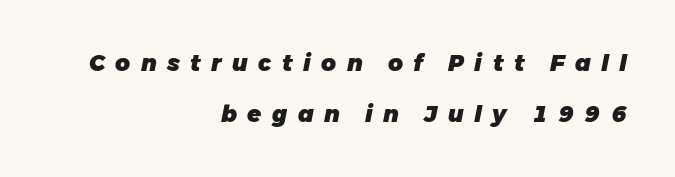
{"italic": "yes", "lean": "right", "slant_degrees": 11, "bold": "yes", "underline": "no", "align": "right", "line_spacing": "loose", "line_spacing_ratio": 2.23, "letter_spacing": "wide", "letter_spacing_em": 0.45, "glyph_px": 23}
